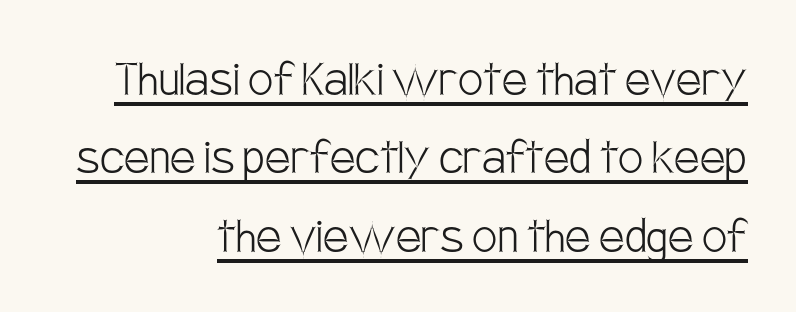
Q: Is the text bold? A: No.
Q: Is the text italic (slanted)? A: No, it is upright.
Q: Is the typeface a serif or a sans-serif typeface? A: Sans-serif.
Q: Is the text underlined? A: Yes.
Q: How is the paragraph aligned? A: Right-aligned.
Q: Is the spacing between letters normal or unusually wide? A: Normal.
Q: Is the spacing between lines tight, normal or loose? A: Normal.
Q: Width (condensed, normal, or wide)? A: Condensed.
Q: Stroke contrast? A: Low.
Q: x-height? A: Large.
Q: Monospaced? A: No.
